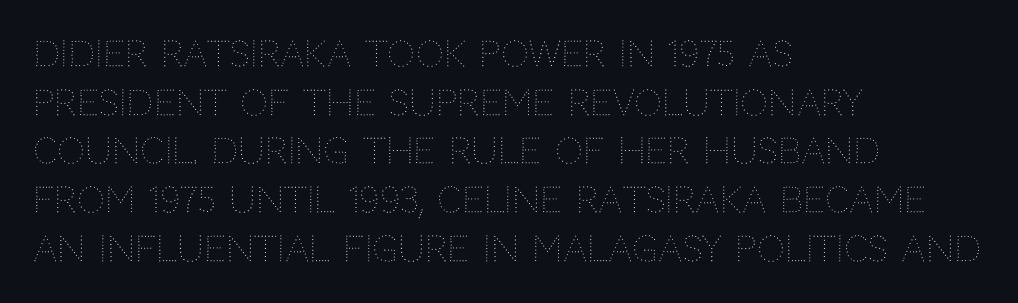
Alignment: flush left. Nobody drew a line under any word here. Is the letter spacing exaggerated? No — it looks like the ordinary default. Italic? Not at all — the glyphs are vertical. The strokes carry an ordinary text weight at most.
